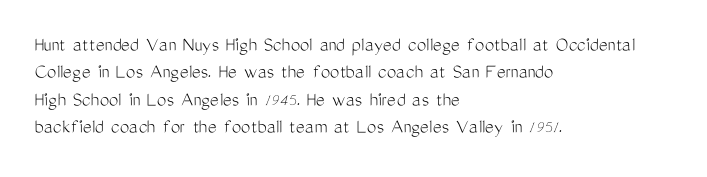
The image shows 21 px text type, upright; set left-aligned, normal line spacing (1.3x), normal letter spacing, not underlined.
